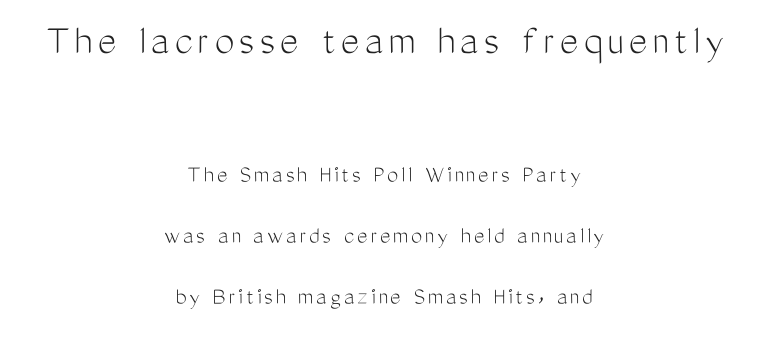
No letter is thick-stroked: the sample isn't bold. The letters advance in unequal steps, a hallmark of proportional type. Compared with a flush-left layout, this one balances lines on the center instead. Caption: upper text group enlarged, lower text group reduced. The letters carry no serifs — their stems end cleanly without finishing strokes.
